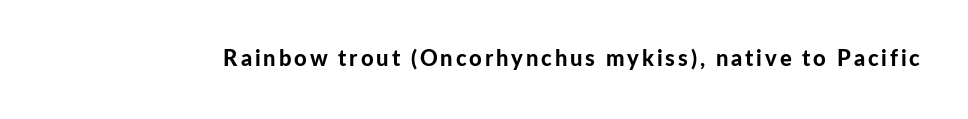
The image shows 22 px bold type, upright; set not underlined.
